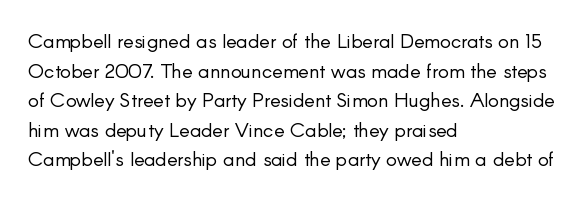
Q: Is the text bold? A: No.
Q: Is the text italic (slanted)? A: No, it is upright.
Q: Is the text underlined? A: No.
Q: How is the paragraph aligned? A: Left-aligned.
Q: Is the spacing between letters normal or unusually wide? A: Normal.
Q: Is the spacing between lines tight, normal or loose? A: Normal.
